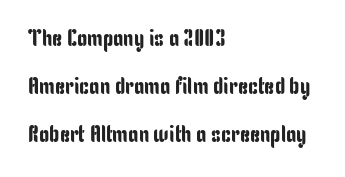
Q: Is the text italic (slanted)? A: No, it is upright.
Q: Is the text underlined? A: No.
Q: How is the paragraph aligned? A: Left-aligned.
Q: Is the spacing between letters normal or unusually wide? A: Normal.
Q: Is the spacing between lines tight, normal or loose? A: Loose.
